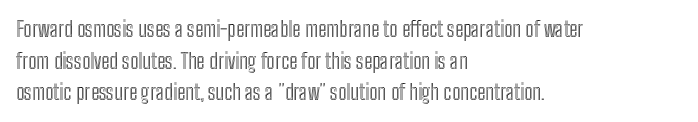
{"italic": "no", "underline": "no", "align": "left", "line_spacing": "normal", "line_spacing_ratio": 1.51, "letter_spacing": "normal", "letter_spacing_em": 0.0, "glyph_px": 21}
